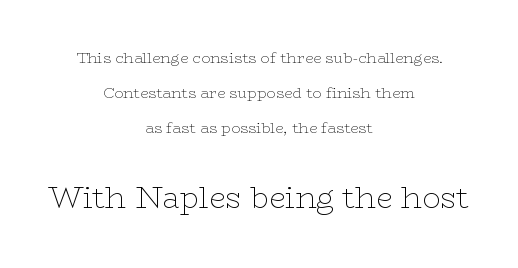
The image shows 30 px thin, wide serif type, upright; set centered, loose line spacing (2.32x), normal letter spacing, not underlined; the second (bottom) block is 2.0x larger; low stroke contrast and a medium x-height.
